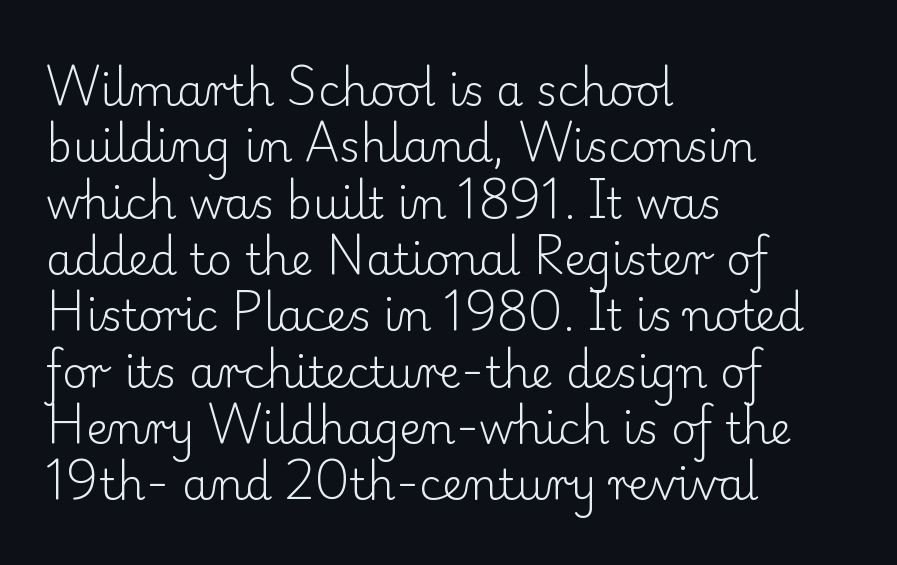
{"italic": "no", "bold": "no", "weight": "light", "width": "normal", "stroke_contrast": "low", "x_height": "small", "monospaced": "no", "underline": "no", "align": "left", "line_spacing": "normal", "line_spacing_ratio": 1.31, "letter_spacing": "normal", "letter_spacing_em": 0.0, "glyph_px": 43}
